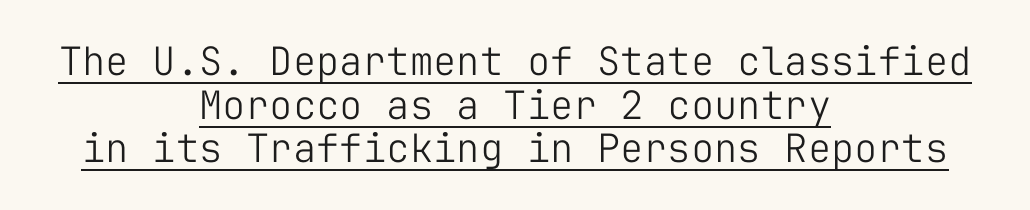
{"serif": "no", "italic": "no", "bold": "no", "weight": "light", "width": "normal", "stroke_contrast": "low", "x_height": "medium", "monospaced": "yes", "underline": "yes", "align": "center", "line_spacing": "tight", "line_spacing_ratio": 1.12, "letter_spacing": "normal", "letter_spacing_em": 0.0, "glyph_px": 39}
